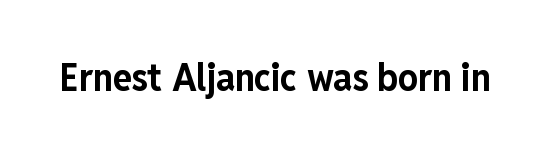
{"serif": "no", "italic": "no", "bold": "yes", "weight": "bold", "width": "condensed", "stroke_contrast": "low", "x_height": "medium", "monospaced": "no", "underline": "no", "letter_spacing": "normal", "letter_spacing_em": 0.0, "glyph_px": 39}
